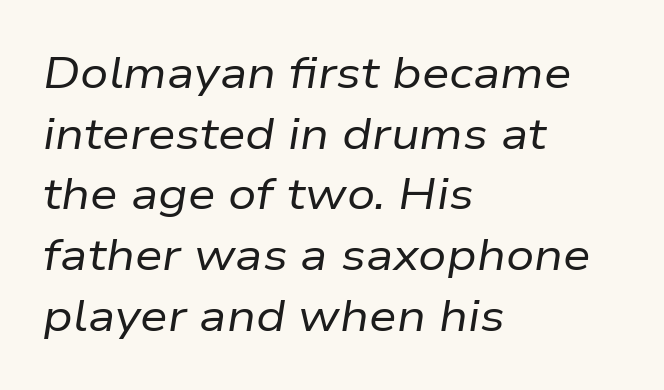
{"italic": "yes", "lean": "right", "slant_degrees": 9, "bold": "no", "weight": "regular", "width": "normal", "stroke_contrast": "low", "x_height": "medium", "monospaced": "no", "underline": "no", "align": "left", "line_spacing": "normal", "line_spacing_ratio": 1.38, "letter_spacing": "normal", "letter_spacing_em": 0.0, "glyph_px": 44}
